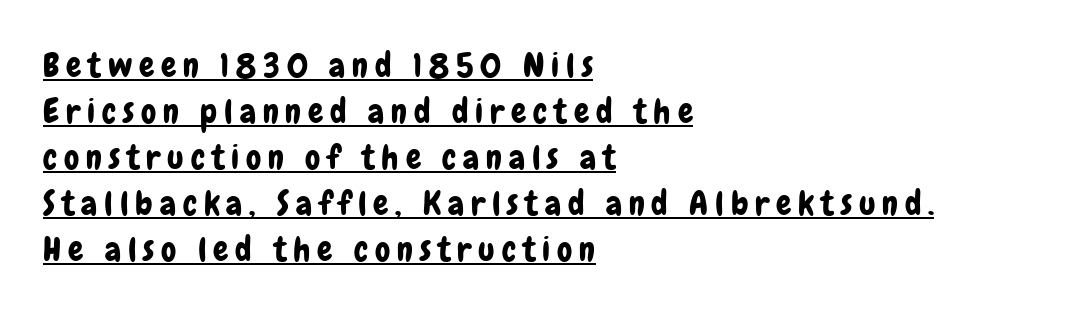
Q: Is the text italic (slanted)? A: No, it is upright.
Q: Is the typeface a serif or a sans-serif typeface? A: Sans-serif.
Q: Is the text underlined? A: Yes.
Q: How is the paragraph aligned? A: Left-aligned.
Q: Is the spacing between letters normal or unusually wide? A: Unusually wide.
Q: Is the spacing between lines tight, normal or loose? A: Normal.
Q: Width (condensed, normal, or wide)? A: Condensed.
Q: Stroke contrast? A: Low.
Q: x-height? A: Medium.
Q: Monospaced? A: No.
